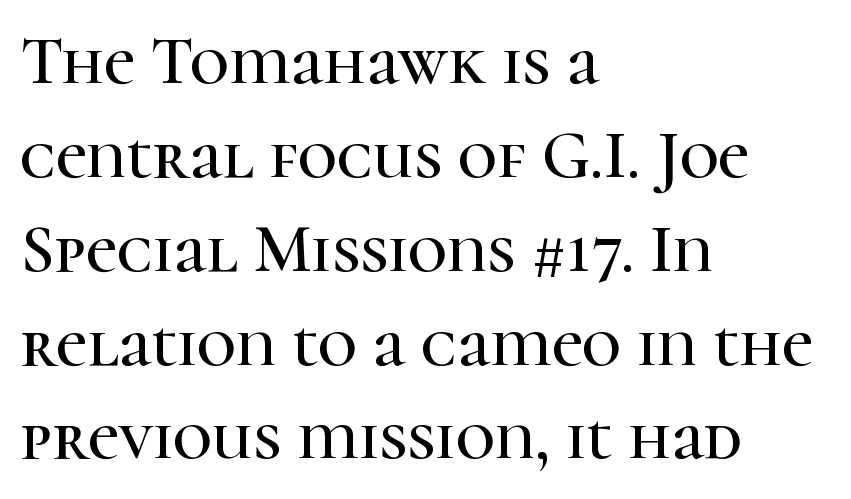
The image shows 68 px serif type, upright; set left-aligned, normal line spacing (1.38x), normal letter spacing, not underlined; high stroke contrast and a medium x-height.
